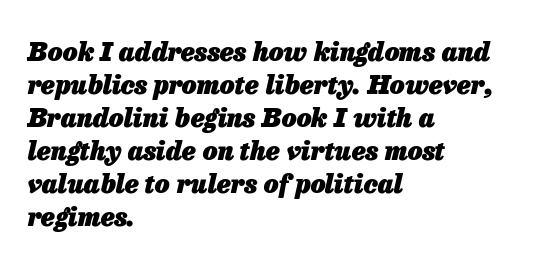
Honestly, the row spacing looks completely unremarkable. If you drew a ruler down the left edge, every line would touch it. Letter spacing: default. Glance below the letters and you will spot only blank space.
